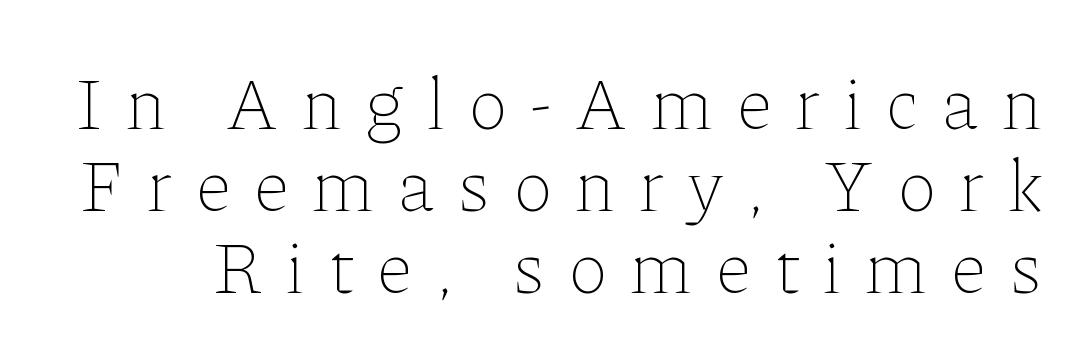
Q: Is the text bold? A: No.
Q: Is the text italic (slanted)? A: No, it is upright.
Q: Is the text underlined? A: No.
Q: Is the spacing between letters normal or unusually wide? A: Unusually wide.
Q: Is the spacing between lines tight, normal or loose? A: Tight.
Q: Width (condensed, normal, or wide)? A: Normal.
Q: Stroke contrast? A: Low.
Q: x-height? A: Medium.
Q: Monospaced? A: No.
